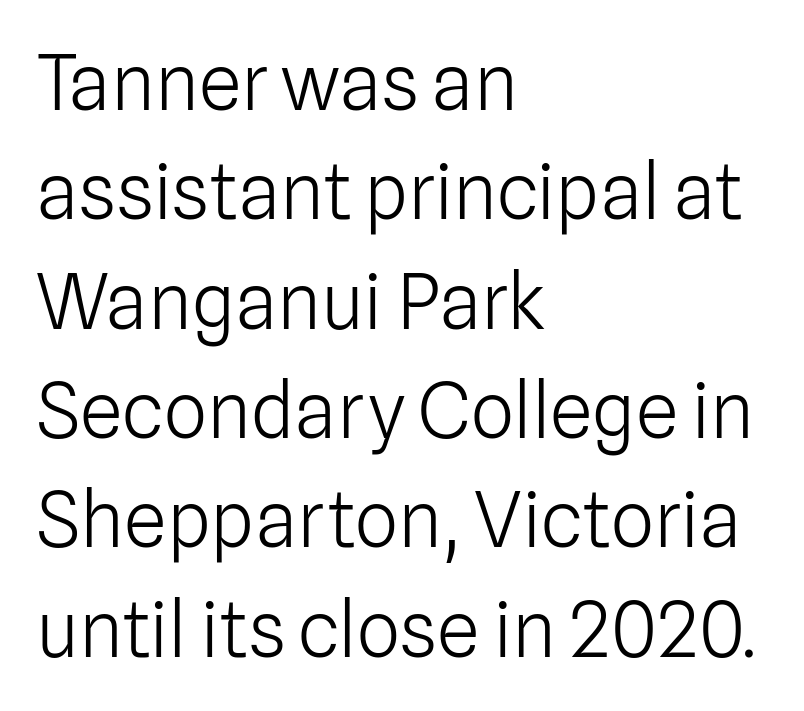
The image shows 77 px light sans-serif type, upright; set left-aligned, normal line spacing (1.42x), normal letter spacing, not underlined; low stroke contrast and a medium x-height.
